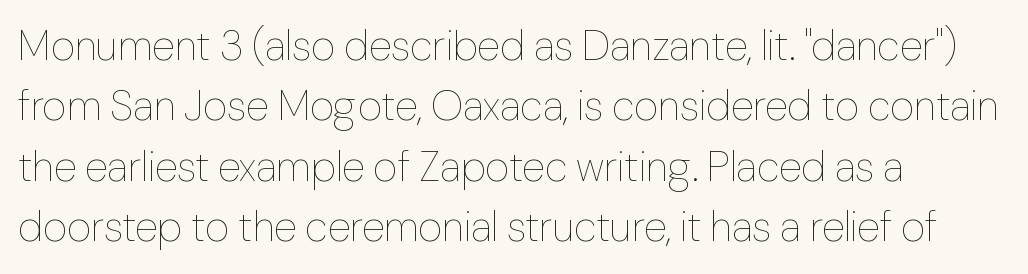
The image shows 42 px thin type, upright; set left-aligned, normal line spacing (1.44x), normal letter spacing, not underlined; low stroke contrast and a medium x-height.
